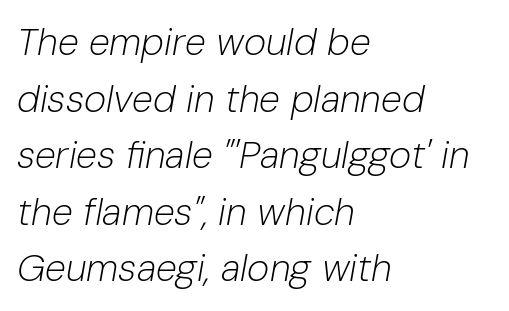
Q: Is the text bold? A: No.
Q: Is the text italic (slanted)? A: Yes, it leans right by about 10 degrees.
Q: Is the text underlined? A: No.
Q: How is the paragraph aligned? A: Left-aligned.
Q: Is the spacing between letters normal or unusually wide? A: Normal.
Q: Is the spacing between lines tight, normal or loose? A: Normal.
Q: Width (condensed, normal, or wide)? A: Normal.
Q: Stroke contrast? A: Low.
Q: x-height? A: Medium.
Q: Monospaced? A: No.
